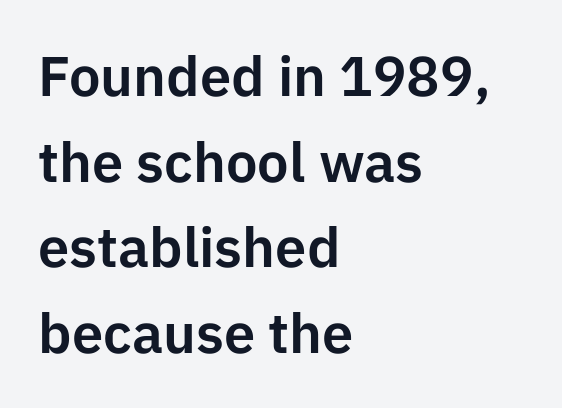
The image shows 56 px sans-serif type, upright; set left-aligned, normal line spacing (1.53x), normal letter spacing, not underlined; low stroke contrast and a medium x-height.
